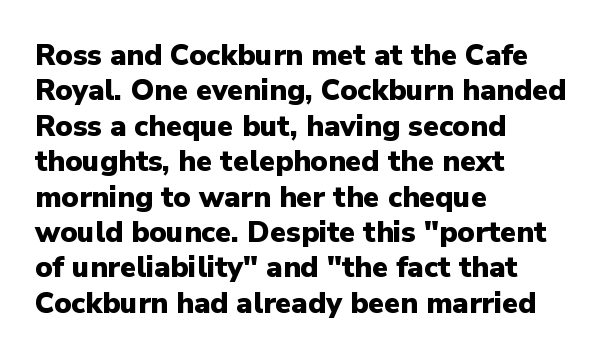
{"serif": "no", "italic": "no", "bold": "yes", "weight": "heavy", "width": "normal", "stroke_contrast": "low", "x_height": "medium", "monospaced": "no", "underline": "no", "align": "left", "line_spacing_ratio": 1.22, "letter_spacing": "normal", "letter_spacing_em": 0.0, "glyph_px": 29}
